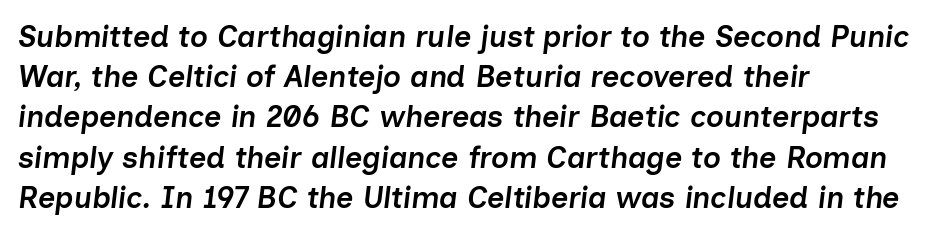
The image shows 30 px semibold type, italic (leaning right); set left-aligned, normal line spacing (1.34x), normal letter spacing, not underlined; low stroke contrast and a medium x-height.
